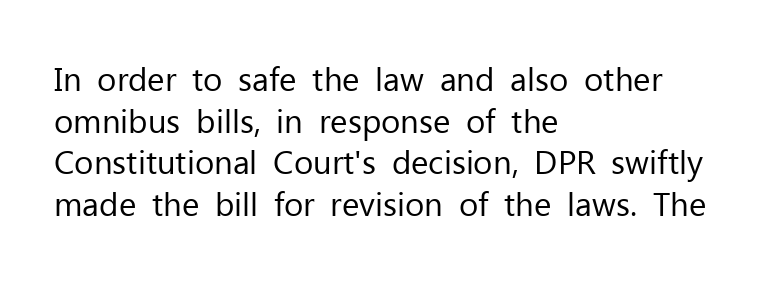
The weight would be labelled regular, book, light, or lighter still. These lines keep a tight, regular rhythm from letter to letter. The rendering uses natural spacing where letterforms have individual widths. A bare baseline throughout the passage. The typesetter chose a ragged-right arrangement here. The font's upright variant was chosen for this text.
